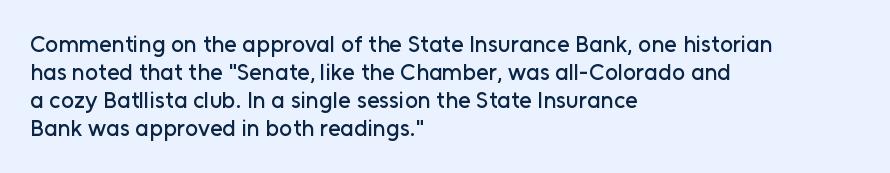
The image shows 23 px text type, upright; set left-aligned, line spacing 1.22x, normal letter spacing, not underlined.
